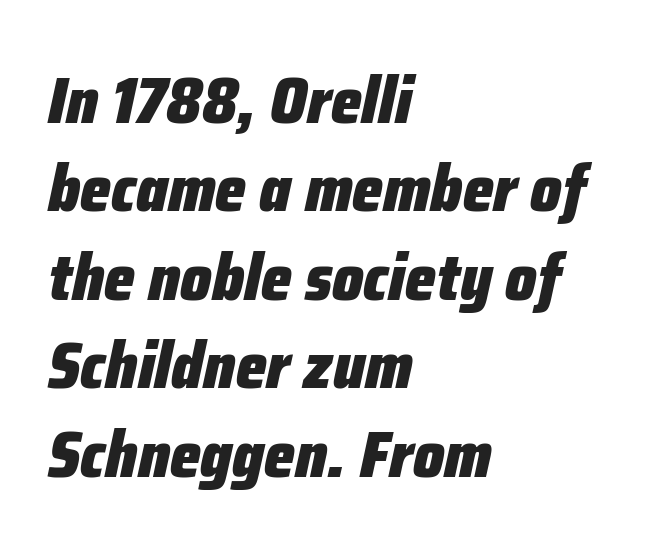
Q: Is the text bold? A: Yes.
Q: Is the text italic (slanted)? A: Yes, it leans right by about 12 degrees.
Q: Is the text underlined? A: No.
Q: How is the paragraph aligned? A: Left-aligned.
Q: Is the spacing between letters normal or unusually wide? A: Normal.
Q: Is the spacing between lines tight, normal or loose? A: Normal.
Q: Width (condensed, normal, or wide)? A: Condensed.
Q: Stroke contrast? A: Low.
Q: x-height? A: Medium.
Q: Monospaced? A: No.
